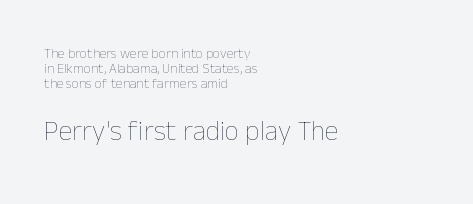
{"italic": "no", "bold": "no", "weight": "thin", "width": "normal", "stroke_contrast": "low", "x_height": "medium", "monospaced": "no", "underline": "no", "align": "left", "line_spacing": "tight", "line_spacing_ratio": 1.08, "letter_spacing": "normal", "letter_spacing_em": 0.0, "larger_block": "second", "size_ratio": 2.0, "glyph_px": 28}
